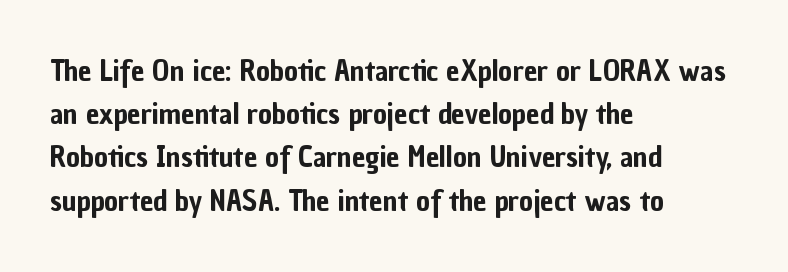
{"serif": "no", "italic": "no", "width": "condensed", "stroke_contrast": "low", "x_height": "medium", "monospaced": "no", "underline": "no", "align": "left", "line_spacing": "normal", "line_spacing_ratio": 1.44, "letter_spacing": "normal", "letter_spacing_em": 0.0, "glyph_px": 30}
